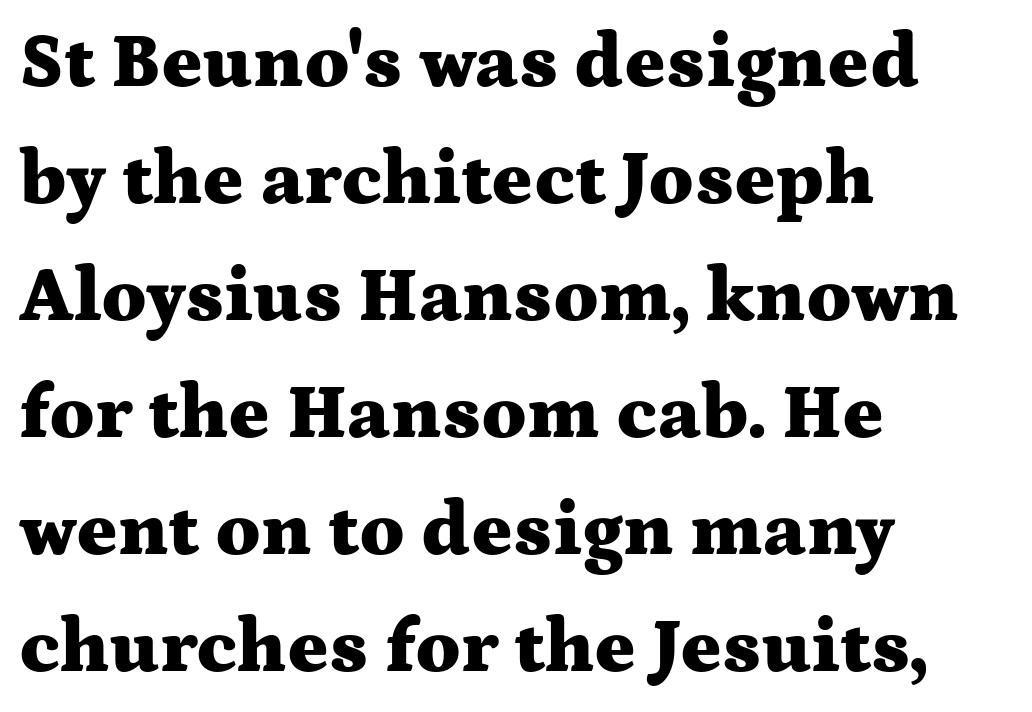
Chunky letters — that's bold for sure. Quick note: underline off. In terms of letterspacing, this is plain default setting. Each line starts at the same left margin while the right side varies. The face used here is seriffed, in the tradition of book romans. Italic? Not at all — the glyphs are vertical.
